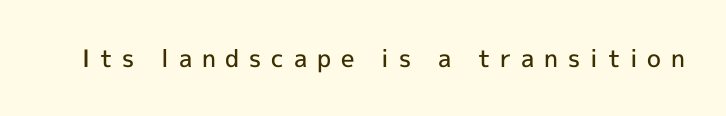
The image shows 24 px text type, upright; set unusually wide letter spacing (+0.41 em), not underlined.
